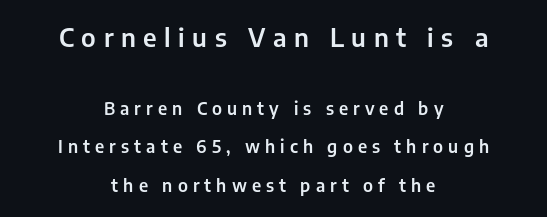
Q: Is the text italic (slanted)? A: No, it is upright.
Q: Is the text underlined? A: No.
Q: How is the paragraph aligned? A: Centered.
Q: Is the spacing between letters normal or unusually wide? A: Unusually wide.
Q: Is the spacing between lines tight, normal or loose? A: Loose.
Q: Which block of text is set in a larger size, the first (top) or the second (bottom)? A: The first (top) one.
